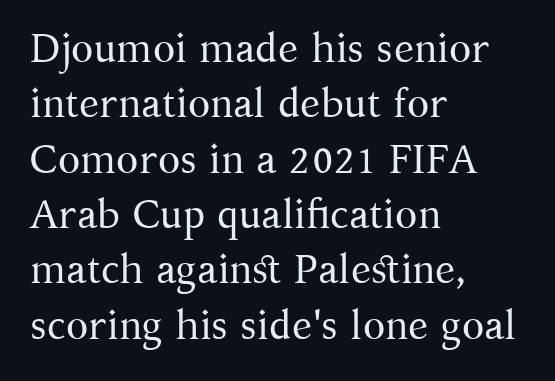
The image shows 41 px regular-weight serif type, upright; set left-aligned, normal line spacing (1.35x), normal letter spacing, not underlined; medium stroke contrast and a medium x-height.
